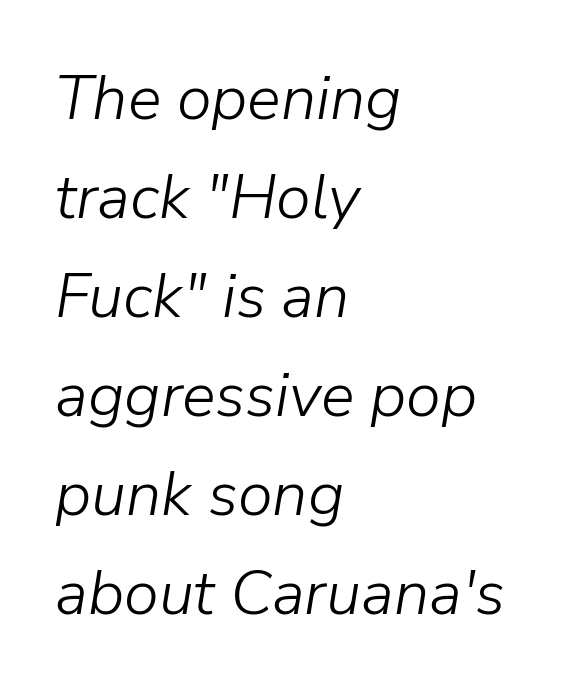
Q: Is the text bold? A: No.
Q: Is the text italic (slanted)? A: Yes, it leans right by about 9 degrees.
Q: Is the text underlined? A: No.
Q: How is the paragraph aligned? A: Left-aligned.
Q: Is the spacing between letters normal or unusually wide? A: Normal.
Q: Is the spacing between lines tight, normal or loose? A: Normal.
Q: Width (condensed, normal, or wide)? A: Normal.
Q: Stroke contrast? A: Low.
Q: x-height? A: Medium.
Q: Monospaced? A: No.
